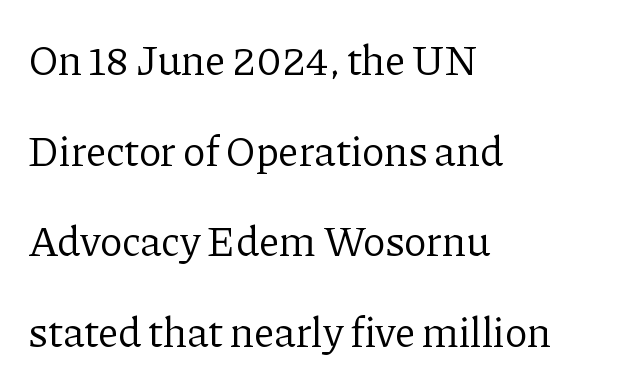
{"serif": "yes", "italic": "no", "bold": "no", "weight": "regular", "width": "normal", "stroke_contrast": "low", "x_height": "medium", "monospaced": "no", "underline": "no", "align": "left", "line_spacing": "loose", "line_spacing_ratio": 2.16, "letter_spacing": "normal", "letter_spacing_em": 0.0, "glyph_px": 42}
